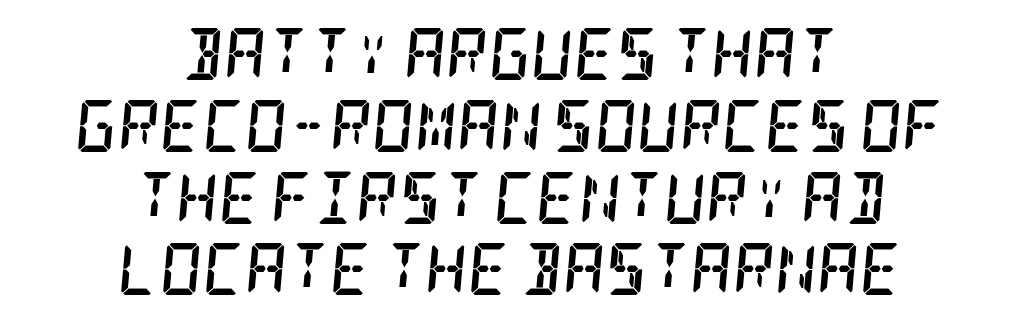
The image shows 52 px semibold, condensed serif type, italic (leaning right); set centered, normal line spacing (1.38x), normal letter spacing, not underlined; low stroke contrast and a large x-height.
